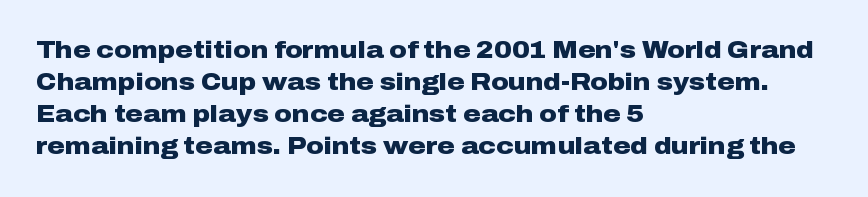
Q: Is the text bold? A: Yes.
Q: Is the text italic (slanted)? A: No, it is upright.
Q: Is the text underlined? A: No.
Q: How is the paragraph aligned? A: Left-aligned.
Q: Is the spacing between letters normal or unusually wide? A: Normal.
Q: Is the spacing between lines tight, normal or loose? A: Normal.
